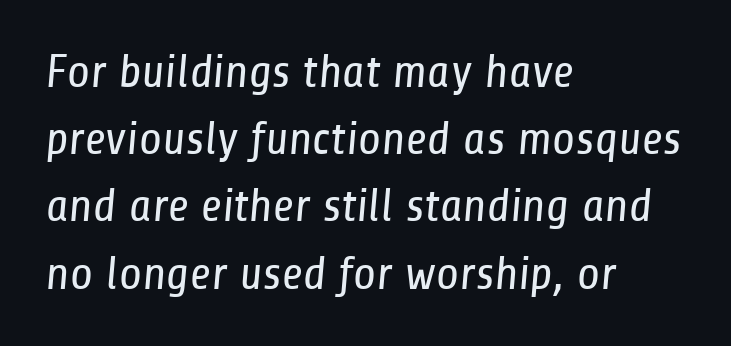
The image shows 47 px regular-weight, condensed sans-serif type; set left-aligned, normal line spacing (1.43x), normal letter spacing, not underlined; low stroke contrast and a medium x-height.
